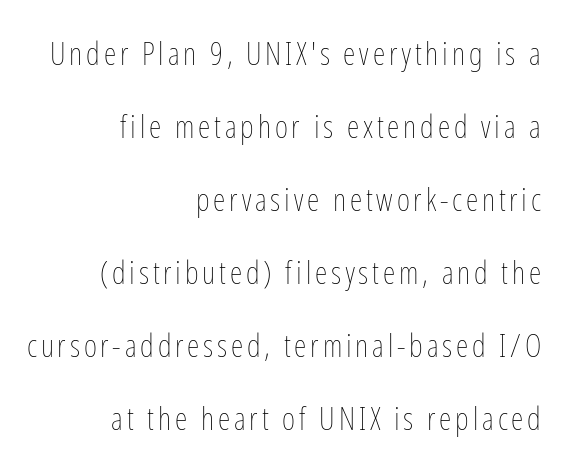
{"italic": "no", "bold": "no", "weight": "thin", "width": "condensed", "stroke_contrast": "low", "x_height": "medium", "monospaced": "no", "underline": "no", "align": "right", "line_spacing": "loose", "line_spacing_ratio": 2.28, "glyph_px": 32}
